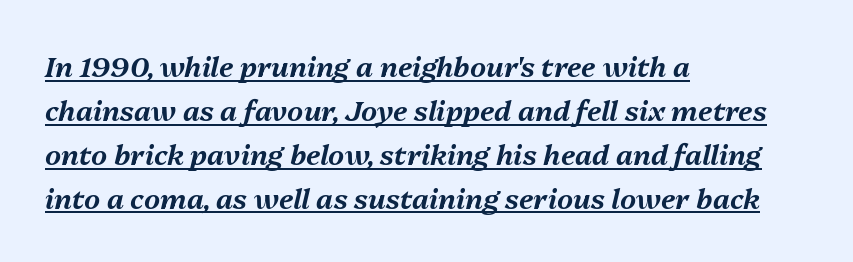
Q: Is the text italic (slanted)? A: Yes, it leans right by about 13 degrees.
Q: Is the text underlined? A: Yes.
Q: How is the paragraph aligned? A: Left-aligned.
Q: Is the spacing between letters normal or unusually wide? A: Normal.
Q: Is the spacing between lines tight, normal or loose? A: Normal.
Q: Width (condensed, normal, or wide)? A: Normal.
Q: Stroke contrast? A: Medium.
Q: x-height? A: Medium.
Q: Monospaced? A: No.
